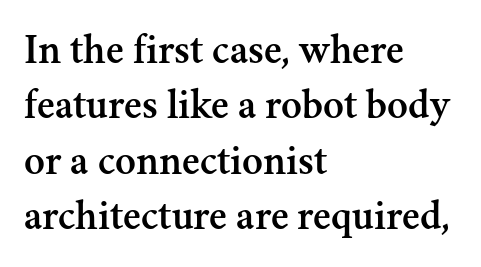
The image shows 43 px serif type, upright; set left-aligned, normal line spacing (1.29x), normal letter spacing, not underlined; medium stroke contrast and a small x-height.
